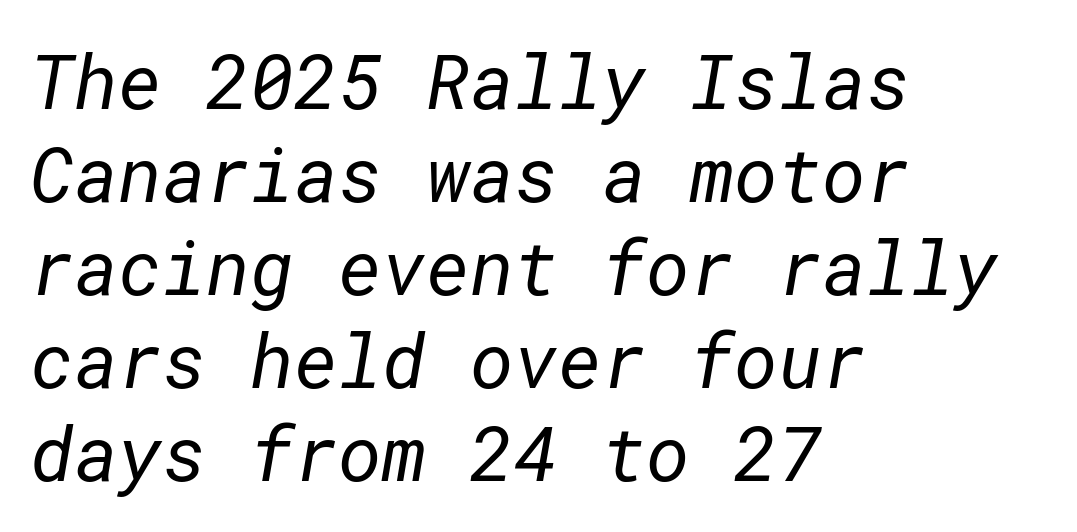
Q: Is the text bold? A: No.
Q: Is the typeface a serif or a sans-serif typeface? A: Sans-serif.
Q: Is the text underlined? A: No.
Q: How is the paragraph aligned? A: Left-aligned.
Q: Is the spacing between letters normal or unusually wide? A: Normal.
Q: Width (condensed, normal, or wide)? A: Normal.
Q: Stroke contrast? A: Low.
Q: x-height? A: Medium.
